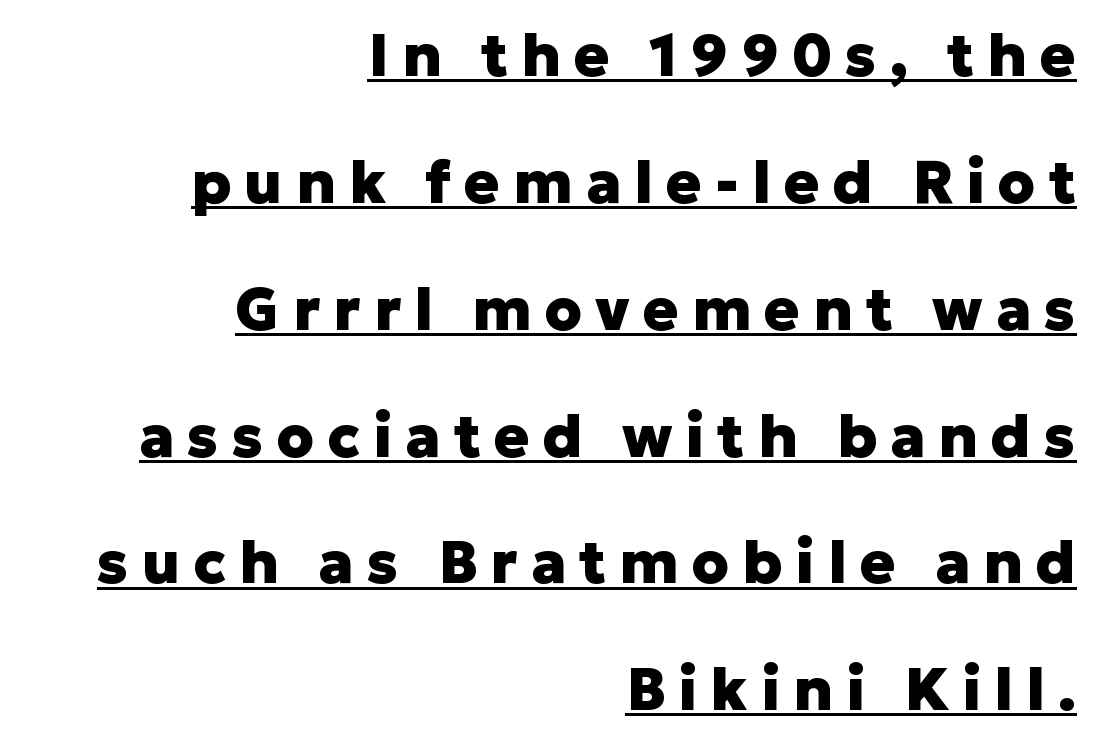
{"serif": "no", "italic": "no", "bold": "yes", "weight": "heavy", "width": "normal", "stroke_contrast": "low", "x_height": "medium", "monospaced": "no", "underline": "yes", "align": "right", "line_spacing": "loose", "line_spacing_ratio": 2.15, "letter_spacing": "wide", "letter_spacing_em": 0.22, "glyph_px": 59}
